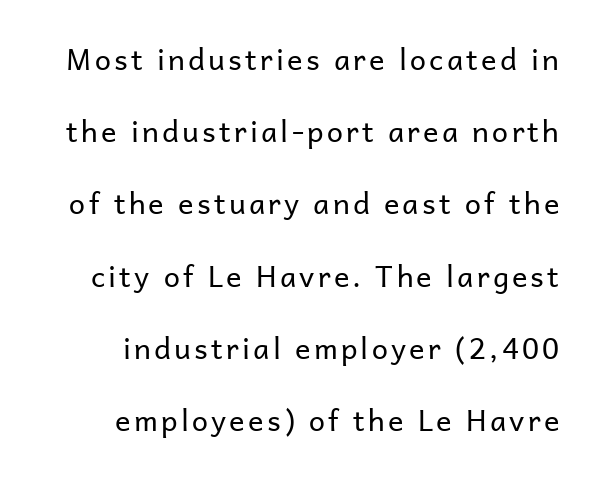
{"serif": "no", "italic": "no", "bold": "no", "weight": "regular", "width": "normal", "stroke_contrast": "low", "x_height": "medium", "monospaced": "no", "underline": "no", "line_spacing": "loose", "line_spacing_ratio": 2.49, "glyph_px": 29}
